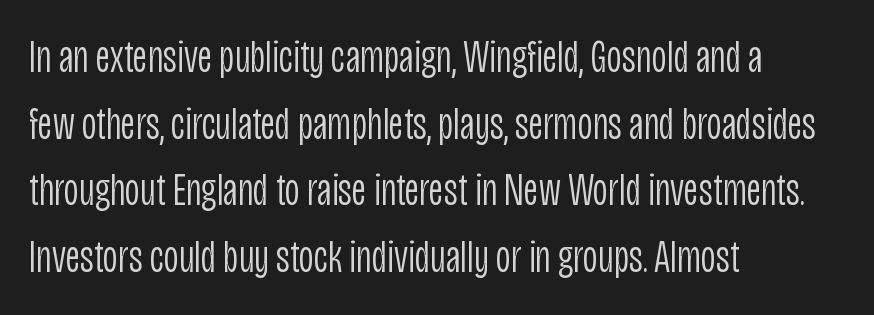
{"serif": "no", "italic": "no", "bold": "no", "weight": "light", "width": "condensed", "stroke_contrast": "low", "x_height": "large", "monospaced": "no", "underline": "no", "align": "left", "line_spacing": "normal", "line_spacing_ratio": 1.45, "letter_spacing": "normal", "letter_spacing_em": 0.0, "glyph_px": 46}
